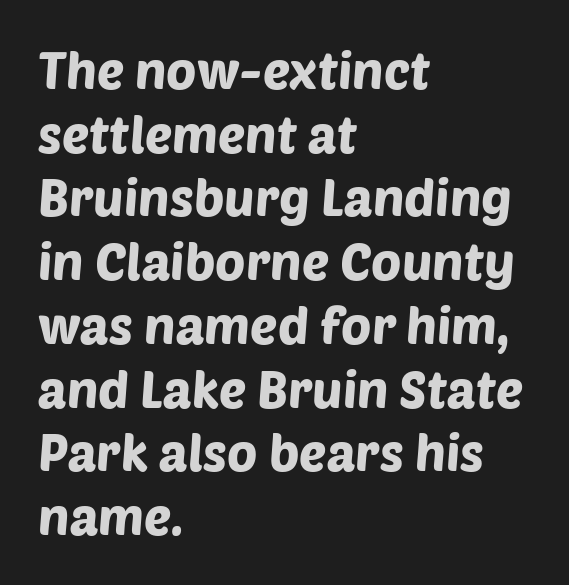
The image shows 51 px sans-serif type; set left-aligned, normal line spacing (1.25x), normal letter spacing, not underlined; low stroke contrast and a large x-height.
